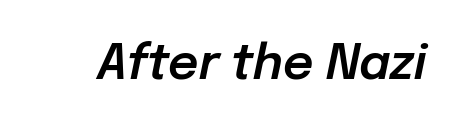
{"italic": "yes", "lean": "right", "slant_degrees": 12, "width": "normal", "stroke_contrast": "low", "x_height": "medium", "monospaced": "no", "underline": "no", "letter_spacing": "normal", "letter_spacing_em": 0.0, "glyph_px": 47}
